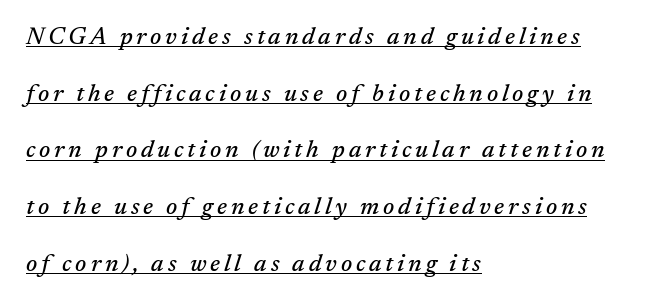
Every word sits above its own underline. Does the lettering tilt? It does — this is italic. Each line starts at the same left margin while the right side varies. A typesetter would call this leading open, well beyond the default.
